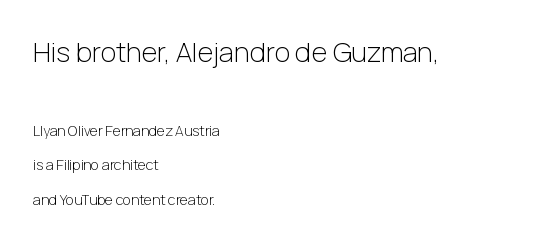
{"italic": "no", "bold": "no", "underline": "no", "align": "left", "line_spacing": "loose", "line_spacing_ratio": 2.46, "letter_spacing": "normal", "letter_spacing_em": 0.0, "larger_block": "first", "size_ratio": 1.93, "glyph_px": 27}
